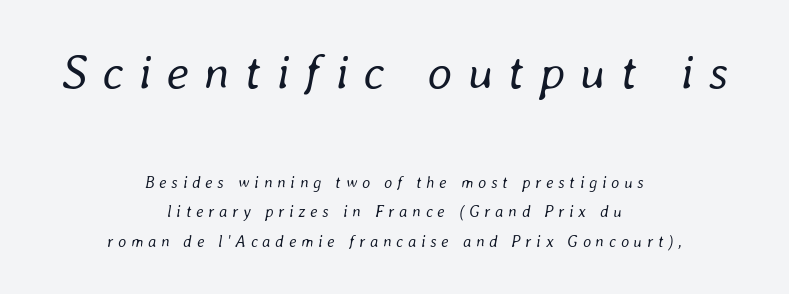
Q: Is the text bold? A: No.
Q: Is the text italic (slanted)? A: Yes, it leans right by about 8 degrees.
Q: Is the text underlined? A: No.
Q: How is the paragraph aligned? A: Centered.
Q: Is the spacing between letters normal or unusually wide? A: Unusually wide.
Q: Which block of text is set in a larger size, the first (top) or the second (bottom)? A: The first (top) one.
Q: Width (condensed, normal, or wide)? A: Normal.
Q: Stroke contrast? A: Low.
Q: x-height? A: Medium.
Q: Monospaced? A: No.
